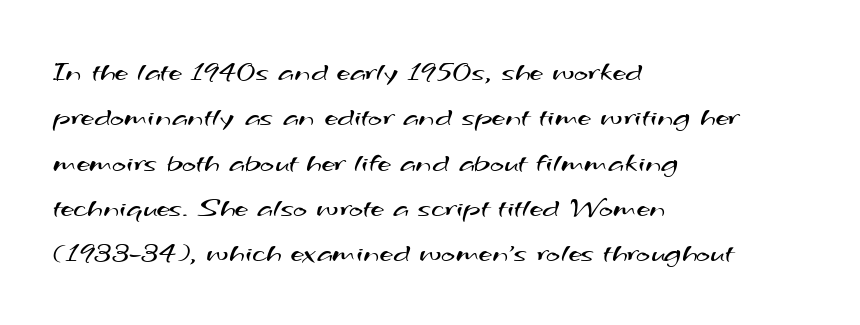
One glance says typical: line gaps are just what's usual. Each letter keeps its own natural width here, so spacing adapts to shape. Descenders are the only things crossing below the line. Observe the ordinary spacing: letters are neighbours, not strangers. Stem width sits at or under what a default text font uses.
